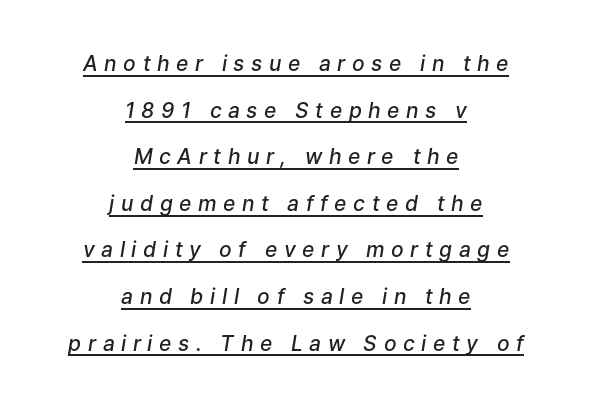
{"italic": "yes", "lean": "right", "slant_degrees": 9, "bold": "semi", "underline": "yes", "align": "center", "line_spacing": "loose", "line_spacing_ratio": 2.22, "letter_spacing": "wide", "letter_spacing_em": 0.31, "glyph_px": 21}
